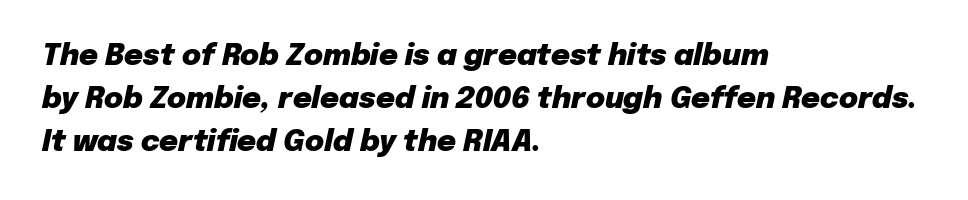
How are the letters spaced? Ordinarily, with no added tracking. Vertically, the passage feels balanced, rows spaced as you'd expect. Alignment: flush left. Beneath every word, the page is bare.
